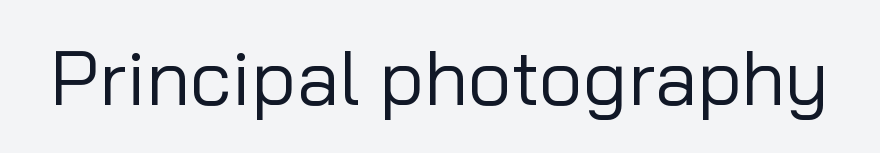
The typeface has the unassuming heft of standard copy or less. In terms of posture, this sample is upright. Students, note that the glyphs here touch the page at normal intervals. A clean baseline with only descenders dipping below it.
